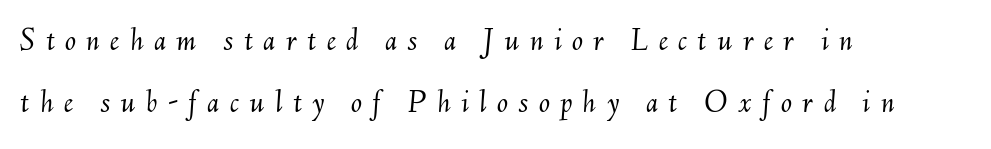
In terms of posture, this sample is oblique. A clean baseline with only descenders dipping below it. Letter spacing: wide. All the whitespace from short lines collects on the right. Is the type heavy? It reads as light-to-regular instead.
